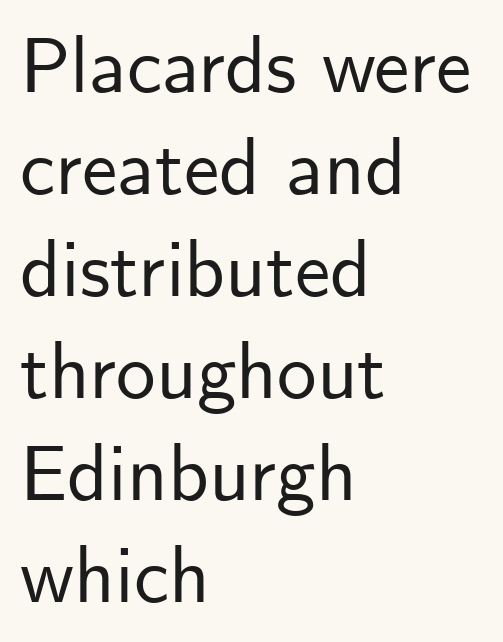
{"serif": "no", "italic": "no", "width": "normal", "stroke_contrast": "low", "x_height": "small", "monospaced": "no", "underline": "no", "align": "left", "line_spacing": "normal", "line_spacing_ratio": 1.29, "letter_spacing": "normal", "letter_spacing_em": 0.0, "glyph_px": 79}
